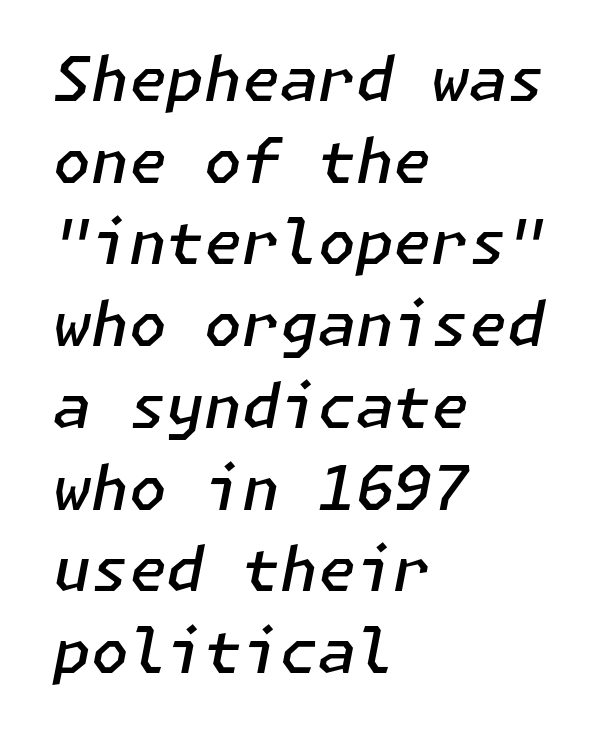
A semibold gives these letters moderate extra thickness, short of bold. Successive baselines arrive at the customary interval. The lettering tilts uniformly, giving the passage an italic look. Words float on clear page, feet unadorned.
